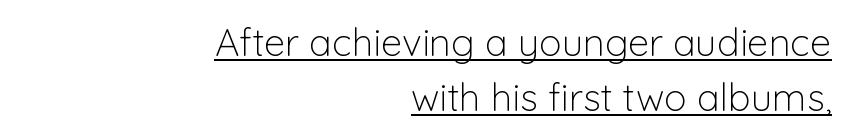
The image shows 38 px light sans-serif type, upright; set right-aligned, normal line spacing (1.45x), normal letter spacing, underlined; low stroke contrast and a medium x-height.
